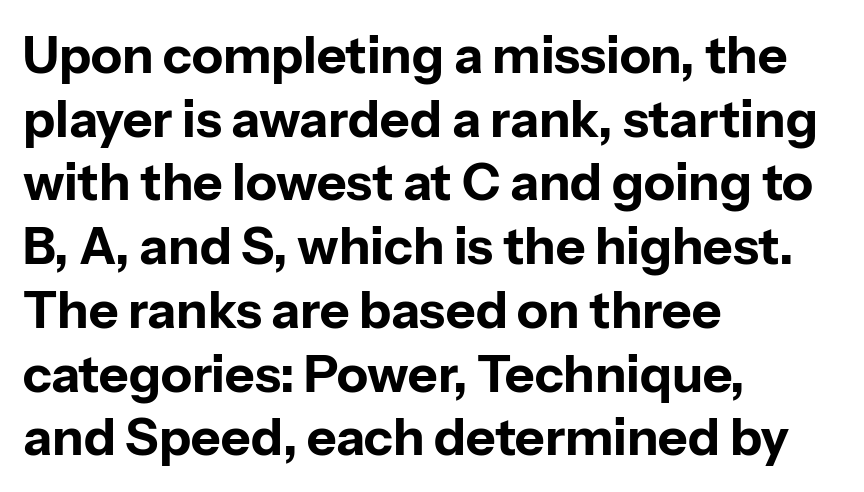
The image shows 51 px bold sans-serif type, upright; set left-aligned, normal line spacing (1.25x), normal letter spacing, not underlined; low stroke contrast and a medium x-height.
